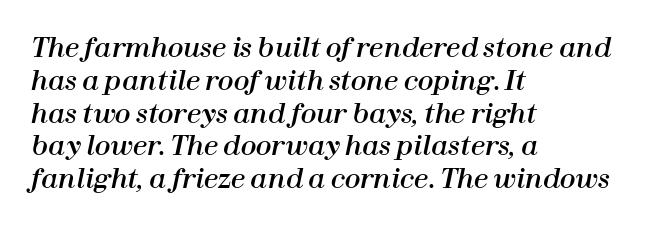
{"italic": "yes", "lean": "right", "slant_degrees": 12, "underline": "no", "align": "left", "line_spacing": "normal", "line_spacing_ratio": 1.26, "letter_spacing": "normal", "letter_spacing_em": 0.0, "glyph_px": 26}
